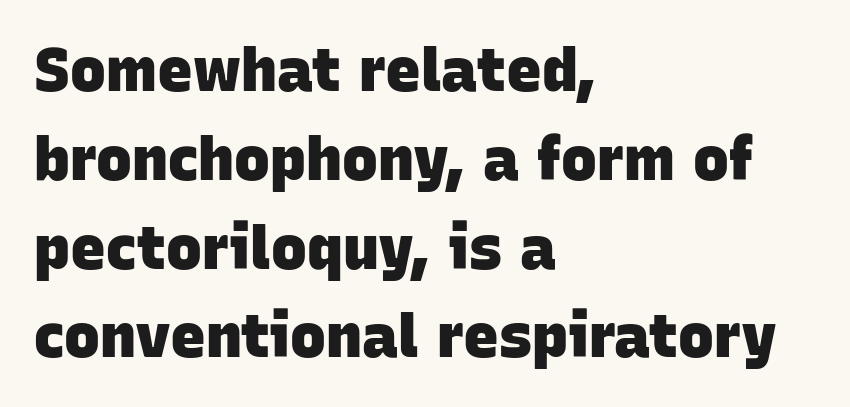
The image shows 60 px heavy sans-serif type; set left-aligned, normal line spacing (1.48x), normal letter spacing, not underlined; low stroke contrast and a large x-height.
